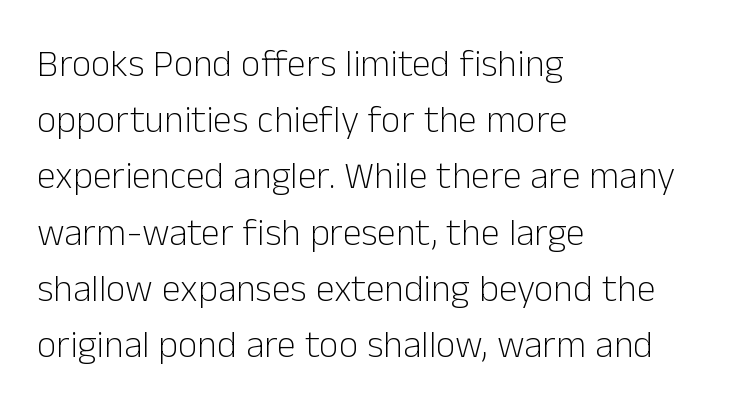
Bold? No — there's no thickening of the strokes. A typesetter would call this proportional, since set widths differ per character. Unmarked baselines from the first word to the last. Line spacing here is normal. Every character sits straight up, as roman type does. The rag falls on the right side of this text block.
